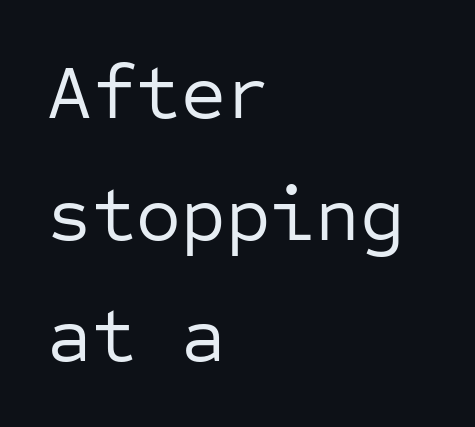
Alignment: flush left. The characters are drawn with everyday or finer stroke widths. To sum up the face: it is a sans, with no serifs. Words float on clear page, feet unadorned. The face used here is monospaced, like something from a code editor.
